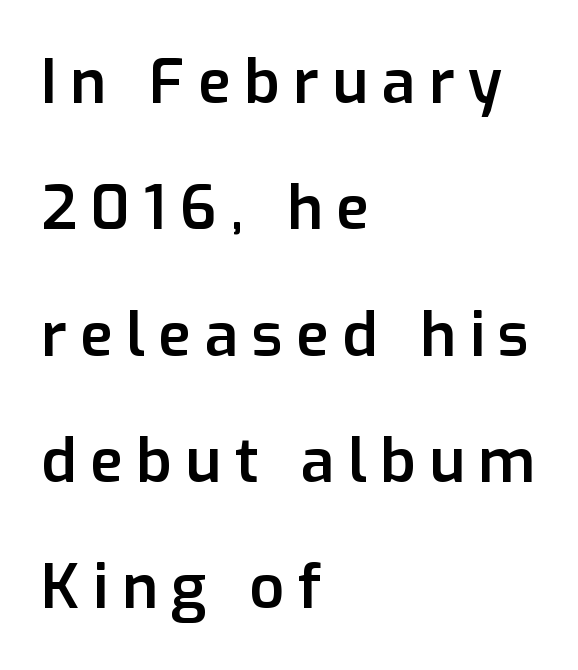
The image shows 61 px semibold sans-serif type, upright; set left-aligned, loose line spacing (2.07x), unusually wide letter spacing (+0.22 em), not underlined; low stroke contrast and a medium x-height.
